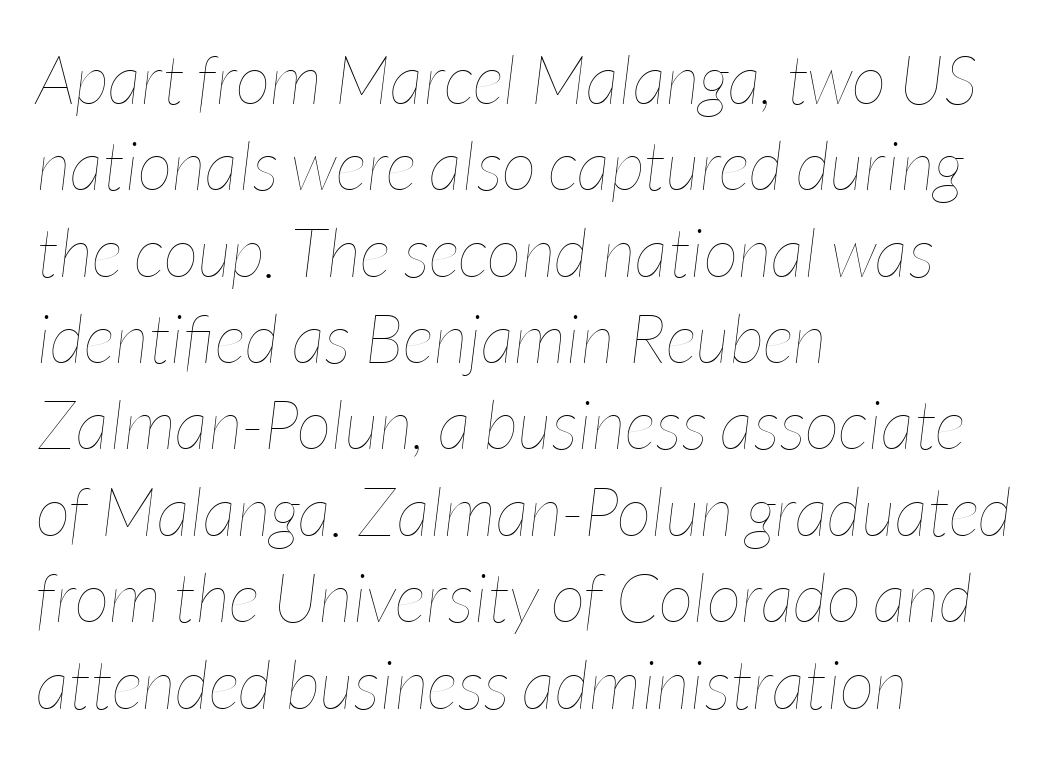
The image shows 68 px thin, condensed type, italic (leaning right); set left-aligned, normal line spacing (1.27x), normal letter spacing, not underlined; low stroke contrast and a medium x-height.
